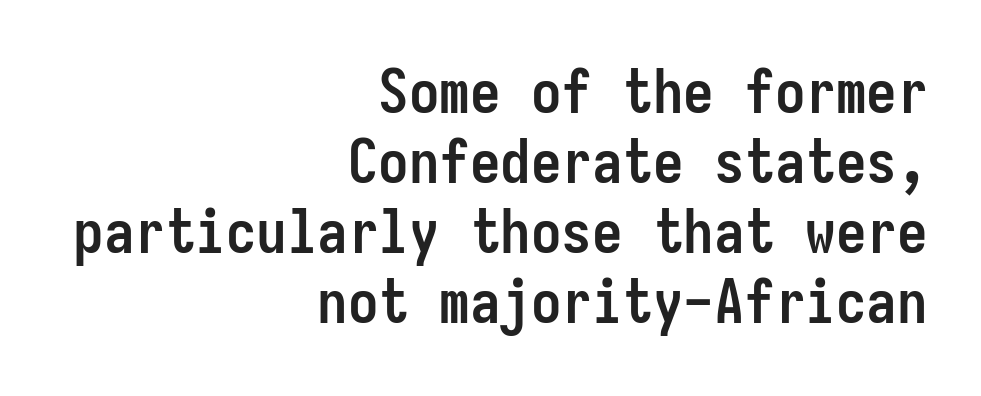
Caption: standard tracking, unaltered. Each new line begins almost immediately beneath the previous one. You'd pick this weight for a headline — it's a proper bold. The passage shown is typed in a monospace face where columns stay perfectly aligned.
